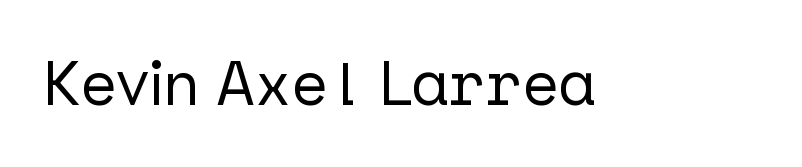
The image shows 62 px sans-serif type, upright; set normal letter spacing, not underlined; low stroke contrast and a medium x-height.
